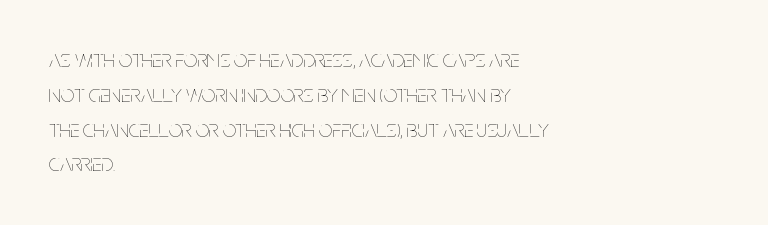
Q: Is the text bold? A: No.
Q: Is the text italic (slanted)? A: No, it is upright.
Q: Is the text underlined? A: No.
Q: How is the paragraph aligned? A: Left-aligned.
Q: Is the spacing between letters normal or unusually wide? A: Normal.
Q: Is the spacing between lines tight, normal or loose? A: Normal.
